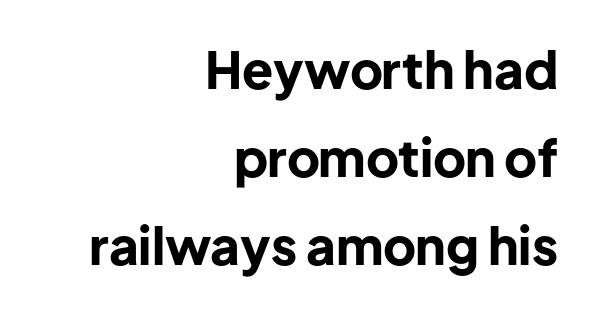
Default kerning and tracking; the words read as compact shapes. The area under the type is left untouched. Think of a printed novel: that variable character pitch is what you see here. This is the regular roman posture of the typeface.
